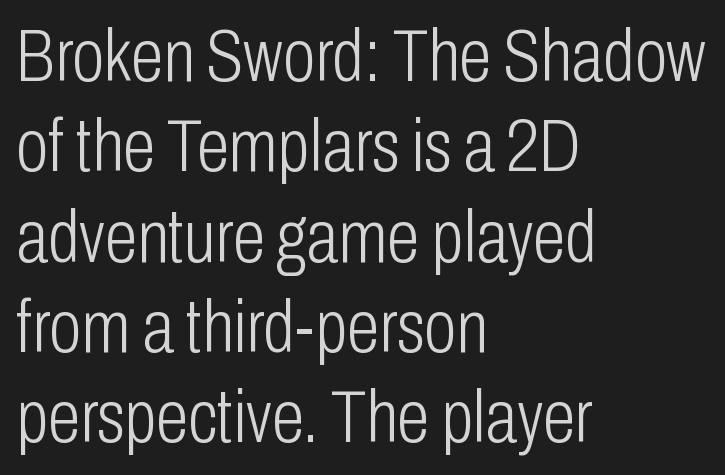
A clean baseline with only descenders dipping below it. Varying glyph widths throughout — classic text-font behaviour. Teacher's note: observe the even left margin — that is flush-left alignment. Type style note: lacks serifs.
